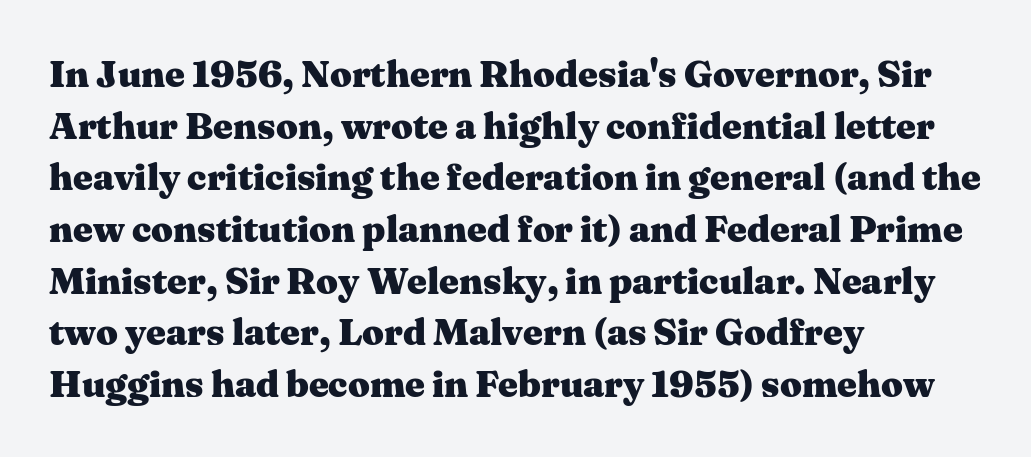
Heavy, bold letterforms. This sample uses plain, unmodified letter spacing. Glance below the letters and you will spot only blank space. Ascenders rise straight up at ninety degrees. Here the designer chose a conventional face with non-uniform glyph widths. The rendering shows small feet on the letterforms — a serif design.
